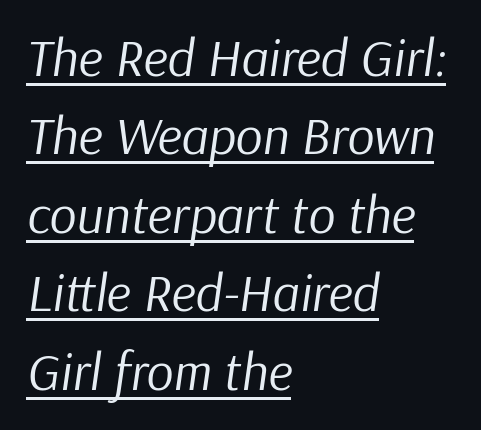
The image shows 53 px regular-weight type, italic (leaning right); set left-aligned, normal line spacing (1.48x), normal letter spacing, underlined; low stroke contrast and a medium x-height.
